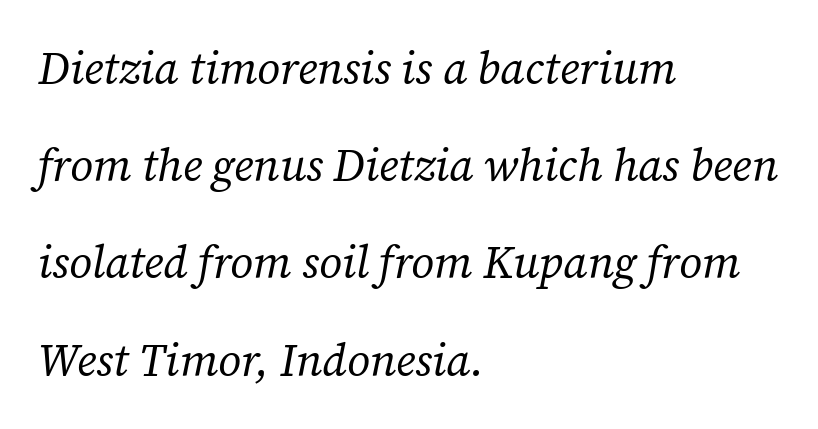
Q: Is the text bold? A: No.
Q: Is the text italic (slanted)? A: Yes, it leans right by about 12 degrees.
Q: Is the typeface a serif or a sans-serif typeface? A: Serif.
Q: Is the text underlined? A: No.
Q: How is the paragraph aligned? A: Left-aligned.
Q: Is the spacing between letters normal or unusually wide? A: Normal.
Q: Is the spacing between lines tight, normal or loose? A: Loose.
Q: Width (condensed, normal, or wide)? A: Normal.
Q: Stroke contrast? A: Low.
Q: x-height? A: Medium.
Q: Monospaced? A: No.
